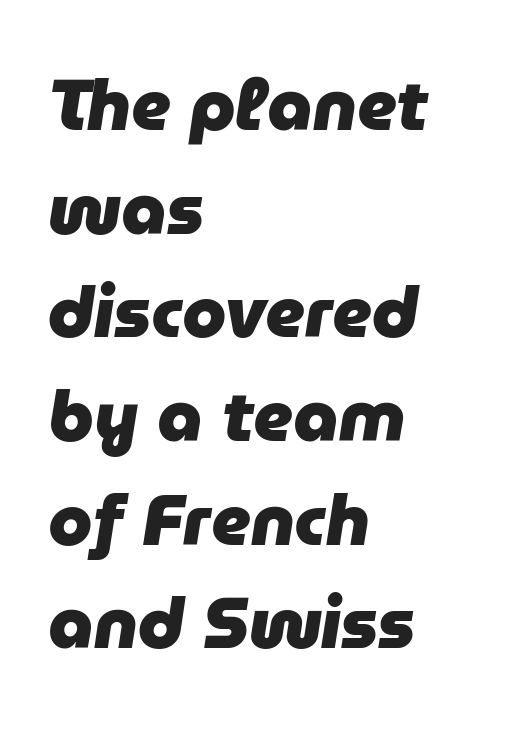
{"italic": "yes", "lean": "right", "slant_degrees": 9, "bold": "yes", "weight": "heavy", "width": "normal", "stroke_contrast": "low", "x_height": "medium", "monospaced": "no", "underline": "no", "align": "left", "line_spacing": "normal", "line_spacing_ratio": 1.46, "letter_spacing": "normal", "letter_spacing_em": 0.0, "glyph_px": 71}
